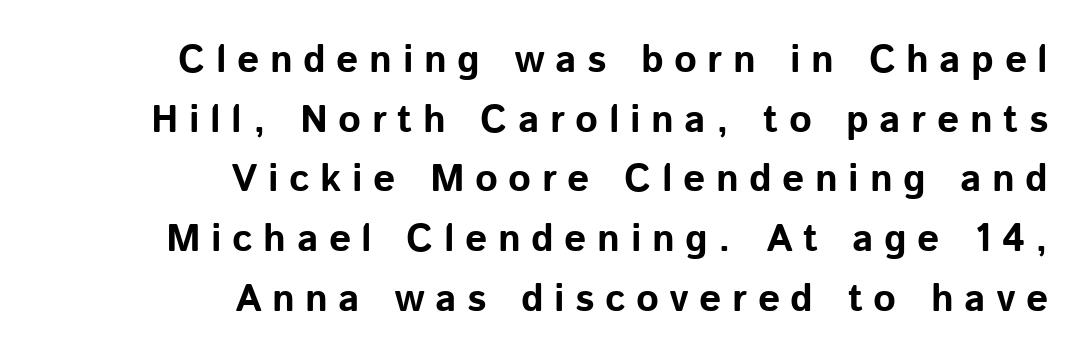
{"serif": "no", "italic": "no", "bold": "yes", "weight": "bold", "width": "normal", "stroke_contrast": "low", "x_height": "medium", "monospaced": "no", "underline": "no", "align": "right", "line_spacing": "normal", "line_spacing_ratio": 1.53, "letter_spacing": "wide", "letter_spacing_em": 0.27, "glyph_px": 39}
